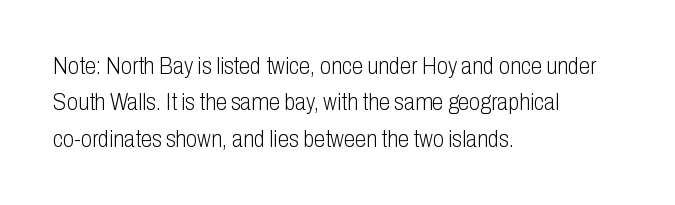
{"italic": "no", "bold": "no", "underline": "no", "align": "left", "line_spacing": "normal", "line_spacing_ratio": 1.58, "letter_spacing": "normal", "letter_spacing_em": 0.0, "glyph_px": 23}
